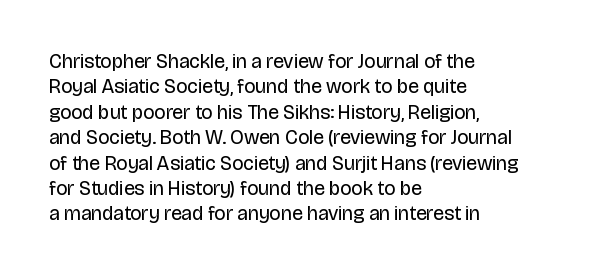
{"italic": "no", "bold": "no", "underline": "no", "align": "left", "line_spacing": "normal", "line_spacing_ratio": 1.27, "letter_spacing": "normal", "letter_spacing_em": 0.0, "glyph_px": 20}
